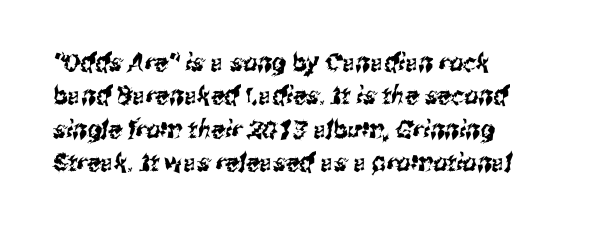
The image shows 25 px text type; set left-aligned, normal line spacing (1.34x), normal letter spacing, not underlined.
